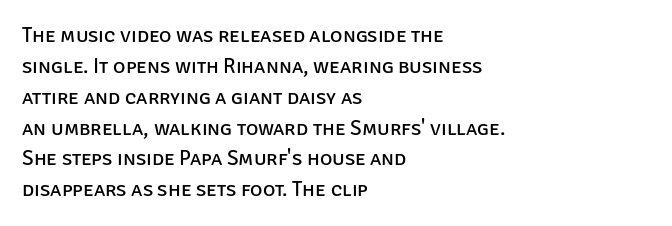
Q: Is the text bold? A: No.
Q: Is the text italic (slanted)? A: No, it is upright.
Q: Is the text underlined? A: No.
Q: How is the paragraph aligned? A: Left-aligned.
Q: Is the spacing between letters normal or unusually wide? A: Normal.
Q: Is the spacing between lines tight, normal or loose? A: Normal.
